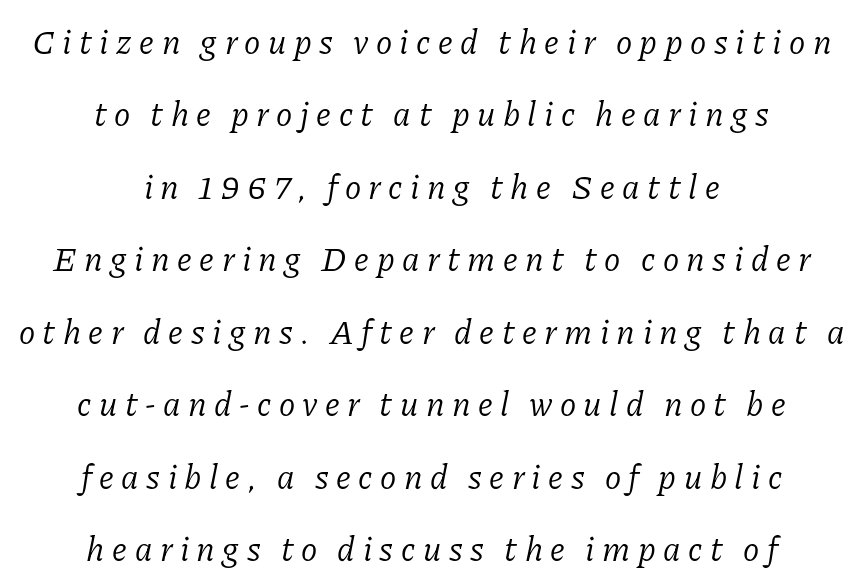
Q: Is the text bold? A: No.
Q: Is the text italic (slanted)? A: Yes, it leans right by about 11 degrees.
Q: Is the typeface a serif or a sans-serif typeface? A: Serif.
Q: Is the text underlined? A: No.
Q: How is the paragraph aligned? A: Centered.
Q: Is the spacing between letters normal or unusually wide? A: Unusually wide.
Q: Is the spacing between lines tight, normal or loose? A: Loose.
Q: Width (condensed, normal, or wide)? A: Normal.
Q: Stroke contrast? A: Low.
Q: x-height? A: Medium.
Q: Monospaced? A: No.
